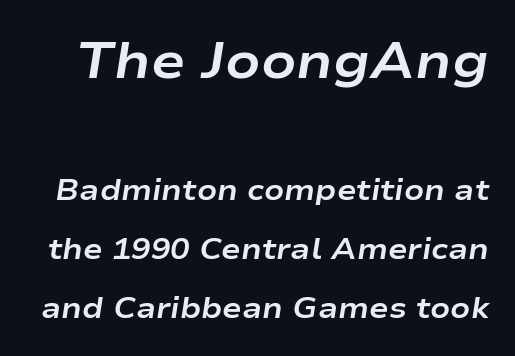
The image shows 51 px bold, wide type, italic (leaning right); set loose line spacing (2.03x), normal letter spacing, not underlined; the first (top) block is 1.76x larger; low stroke contrast and a medium x-height.
